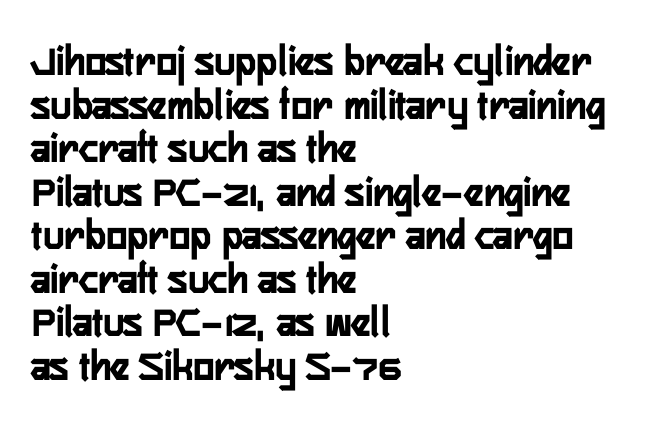
Does the leading feel generous? Not at all — it's pinched. This is roman type, the default non-slanted kind. These lines are composed in type without serifs. The rendering uses natural spacing where letterforms have individual widths.
